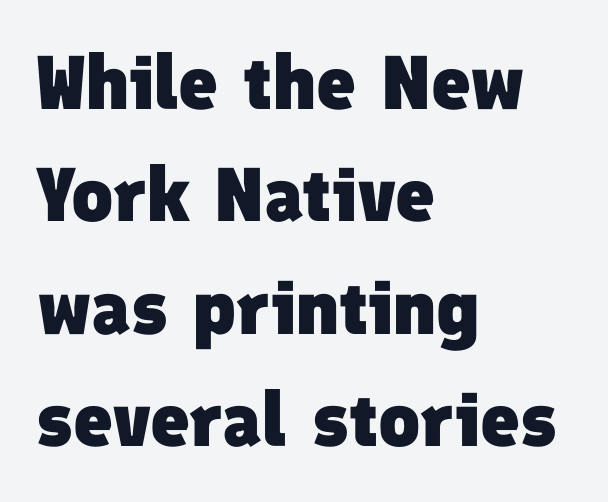
{"serif": "no", "bold": "yes", "weight": "heavy", "width": "normal", "stroke_contrast": "low", "x_height": "medium", "monospaced": "no", "underline": "no", "align": "left", "line_spacing": "normal", "line_spacing_ratio": 1.48, "letter_spacing": "normal", "letter_spacing_em": 0.0, "glyph_px": 76}
